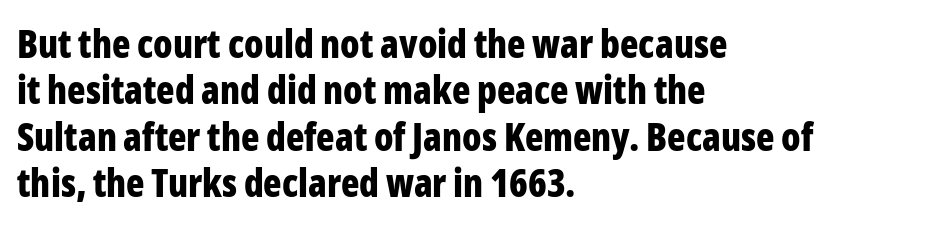
{"serif": "no", "italic": "no", "bold": "yes", "weight": "bold", "width": "condensed", "stroke_contrast": "low", "x_height": "medium", "monospaced": "no", "underline": "no", "align": "left", "line_spacing_ratio": 1.22, "letter_spacing": "normal", "letter_spacing_em": 0.0, "glyph_px": 38}
